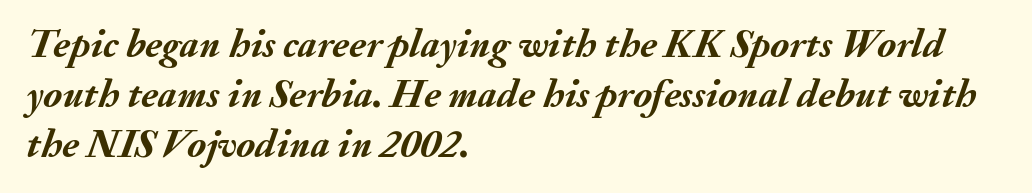
Q: Is the text bold? A: Yes.
Q: Is the text italic (slanted)? A: Yes, it leans right by about 20 degrees.
Q: Is the text underlined? A: No.
Q: How is the paragraph aligned? A: Left-aligned.
Q: Is the spacing between letters normal or unusually wide? A: Normal.
Q: Is the spacing between lines tight, normal or loose? A: Normal.
Q: Width (condensed, normal, or wide)? A: Normal.
Q: Stroke contrast? A: Medium.
Q: x-height? A: Small.
Q: Monospaced? A: No.
